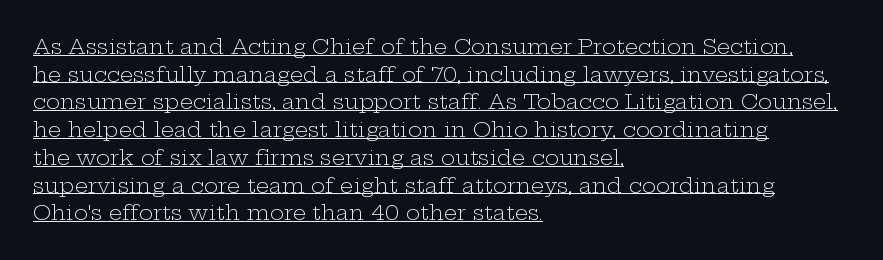
{"italic": "no", "bold": "no", "underline": "yes", "align": "left", "line_spacing": "normal", "line_spacing_ratio": 1.32, "letter_spacing": "normal", "letter_spacing_em": 0.0, "glyph_px": 21}
